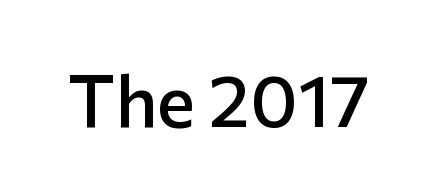
Q: Is the text bold? A: Semi-bold.
Q: Is the text italic (slanted)? A: No, it is upright.
Q: Is the typeface a serif or a sans-serif typeface? A: Sans-serif.
Q: Is the text underlined? A: No.
Q: Is the spacing between letters normal or unusually wide? A: Normal.
Q: Width (condensed, normal, or wide)? A: Normal.
Q: Stroke contrast? A: Low.
Q: x-height? A: Medium.
Q: Monospaced? A: No.
